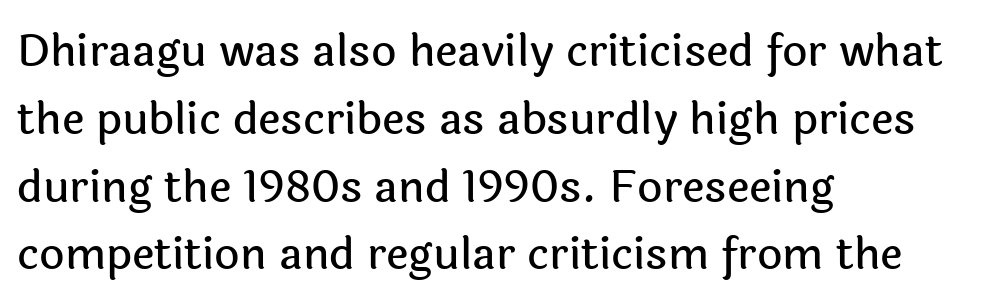
{"serif": "no", "italic": "no", "width": "normal", "x_height": "medium", "monospaced": "no", "underline": "no", "align": "left", "line_spacing": "normal", "line_spacing_ratio": 1.54, "letter_spacing": "normal", "letter_spacing_em": 0.0, "glyph_px": 44}
